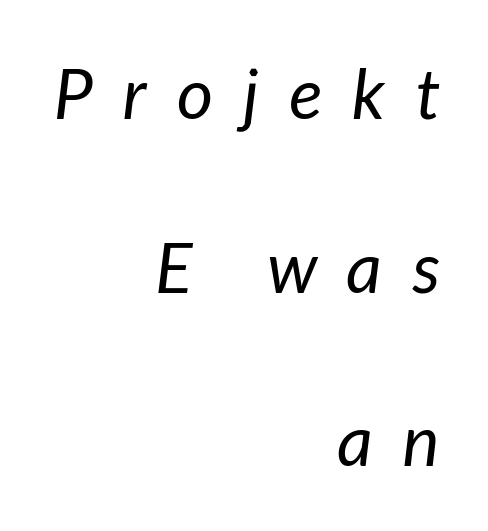
{"italic": "yes", "lean": "right", "slant_degrees": 7, "bold": "no", "weight": "regular", "width": "normal", "stroke_contrast": "low", "x_height": "medium", "monospaced": "no", "underline": "no", "align": "right", "line_spacing": "loose", "line_spacing_ratio": 2.48, "letter_spacing": "wide", "letter_spacing_em": 0.43, "glyph_px": 70}
